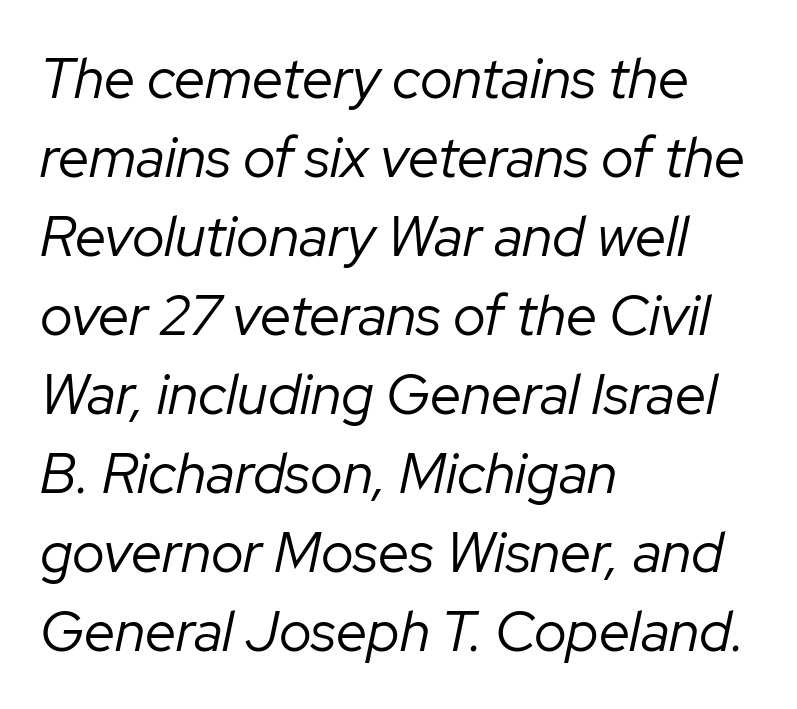
Think standard paragraph weight, or any step lighter than that. Line spacing here is normal. The passage shown has conventional tracking throughout. The face used here has a pronounced slope to its letters. The zone under the glyphs is completely vacant. Does the copy run flush right? No — it runs flush left.
